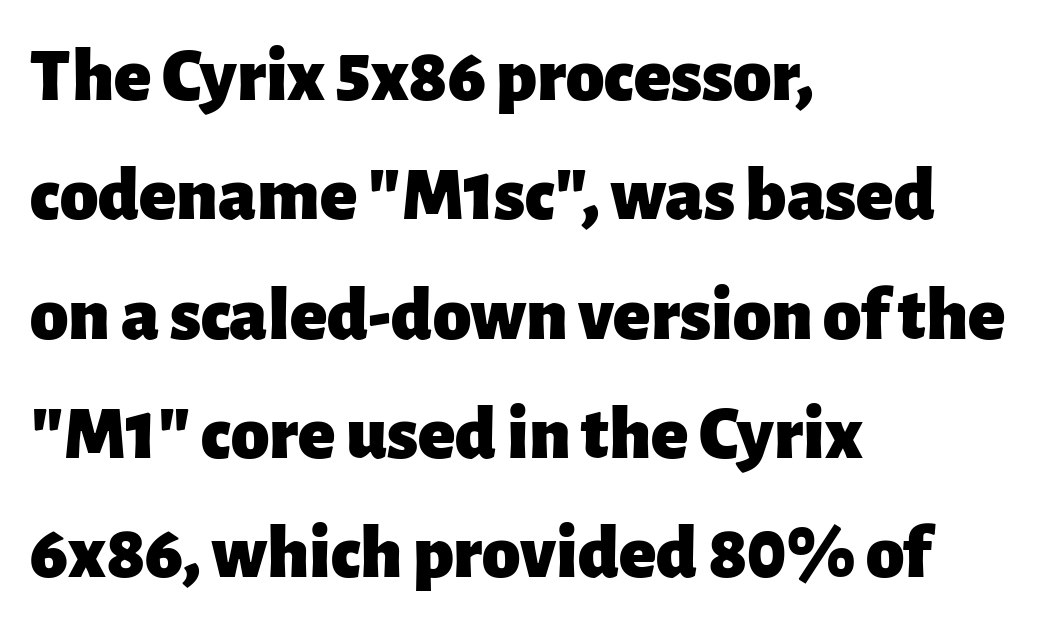
A typesetter would call this proportional, since set widths differ per character. The typesetter chose a ragged-right arrangement here. Any mark beneath the type? The region is blank. When letters stand straight like this, we call the style roman or upright. The rendering keeps characters at their native spacing.
